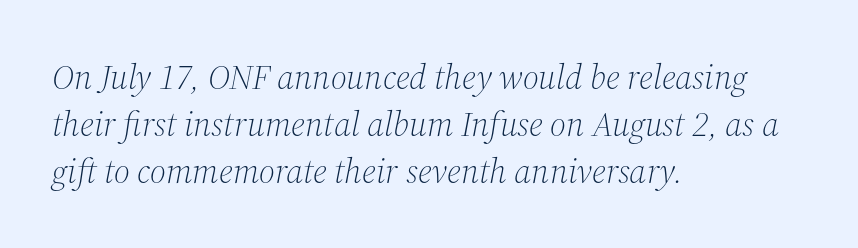
Q: Is the text bold? A: No.
Q: Is the text italic (slanted)? A: Yes, it leans right by about 12 degrees.
Q: Is the typeface a serif or a sans-serif typeface? A: Serif.
Q: Is the text underlined? A: No.
Q: How is the paragraph aligned? A: Left-aligned.
Q: Is the spacing between letters normal or unusually wide? A: Normal.
Q: Is the spacing between lines tight, normal or loose? A: Normal.
Q: Width (condensed, normal, or wide)? A: Normal.
Q: Stroke contrast? A: Medium.
Q: x-height? A: Medium.
Q: Monospaced? A: No.
